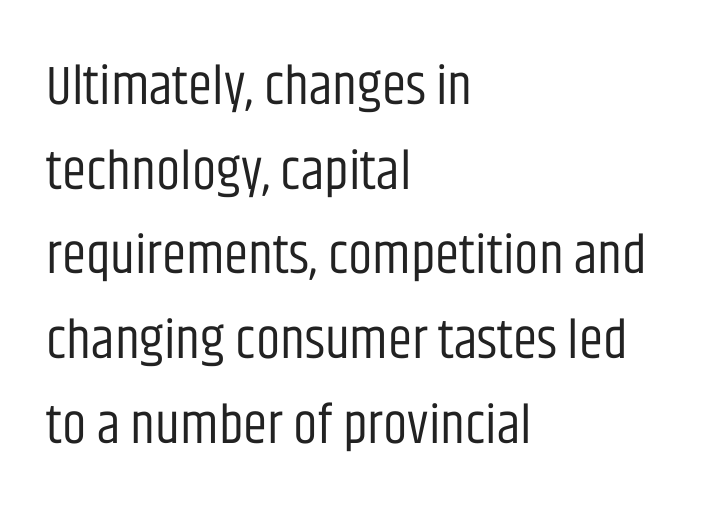
The image shows 55 px regular-weight, condensed sans-serif type, upright; set left-aligned, normal line spacing (1.54x), normal letter spacing, not underlined; low stroke contrast and a large x-height.
